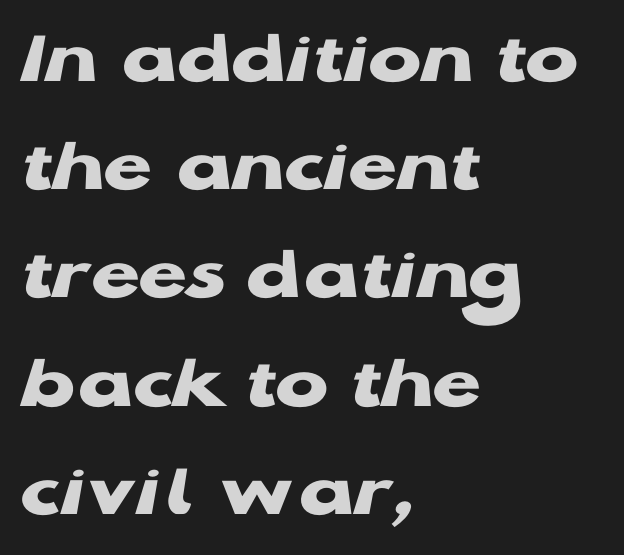
Q: Is the text bold? A: Yes.
Q: Is the text italic (slanted)? A: No, it is upright.
Q: Is the typeface a serif or a sans-serif typeface? A: Sans-serif.
Q: Is the text underlined? A: No.
Q: How is the paragraph aligned? A: Left-aligned.
Q: Is the spacing between letters normal or unusually wide? A: Normal.
Q: Is the spacing between lines tight, normal or loose? A: Normal.
Q: Width (condensed, normal, or wide)? A: Wide.
Q: Stroke contrast? A: Low.
Q: x-height? A: Medium.
Q: Monospaced? A: No.
